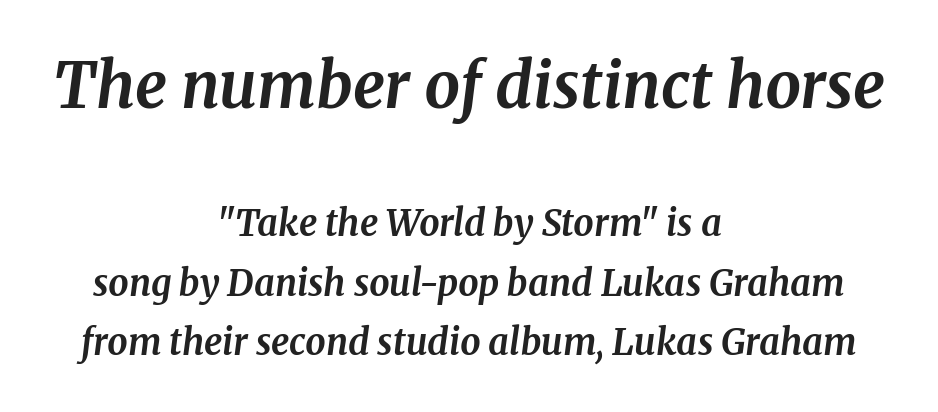
{"serif": "yes", "italic": "yes", "lean": "right", "slant_degrees": 8, "bold": "yes", "weight": "bold", "width": "normal", "stroke_contrast": "medium", "x_height": "medium", "monospaced": "no", "underline": "no", "align": "center", "line_spacing": "normal", "line_spacing_ratio": 1.65, "letter_spacing": "normal", "letter_spacing_em": 0.0, "larger_block": "first", "size_ratio": 1.75, "glyph_px": 63}
